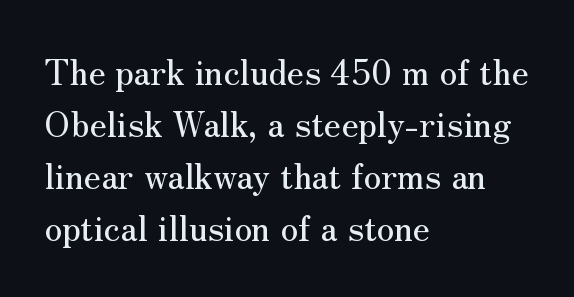
The type family on display is of the serif kind. Looks like regular typesetting: each glyph gets only the width it needs. One-word summary of the alignment: left. The gaps between neighbouring characters are ordinary and unremarkable.
